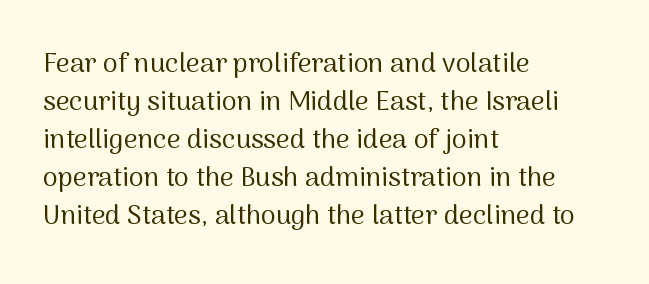
{"italic": "no", "bold": "no", "underline": "no", "align": "left", "line_spacing": "normal", "line_spacing_ratio": 1.41, "letter_spacing": "normal", "letter_spacing_em": 0.0, "glyph_px": 27}
